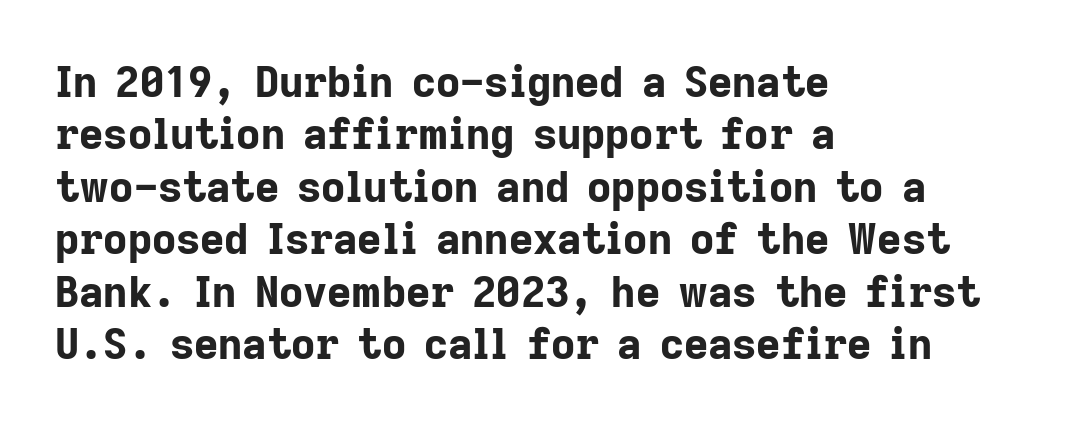
{"serif": "no", "italic": "no", "bold": "yes", "weight": "bold", "width": "normal", "stroke_contrast": "low", "x_height": "medium", "monospaced": "no", "underline": "no", "align": "left", "line_spacing": "normal", "line_spacing_ratio": 1.25, "letter_spacing": "normal", "letter_spacing_em": 0.0, "glyph_px": 42}
